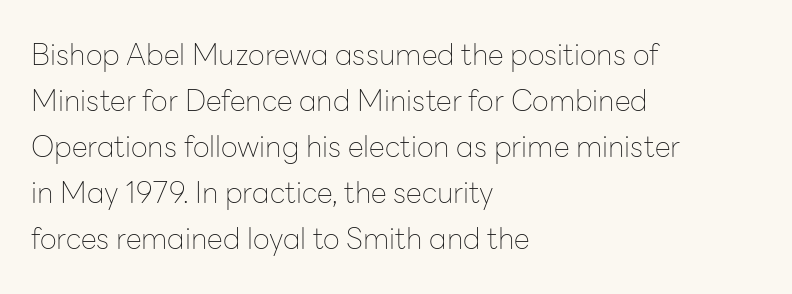
The image shows 29 px thin sans-serif type, upright; set left-aligned, normal line spacing (1.59x), normal letter spacing, not underlined; low stroke contrast and a medium x-height.
